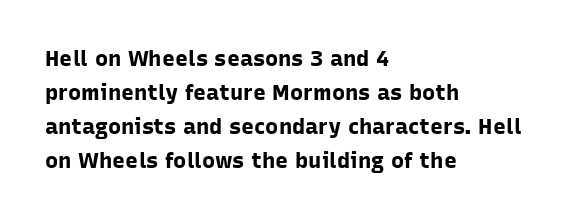
The image shows 22 px bold type, upright; set left-aligned, normal line spacing (1.55x), normal letter spacing, not underlined.
